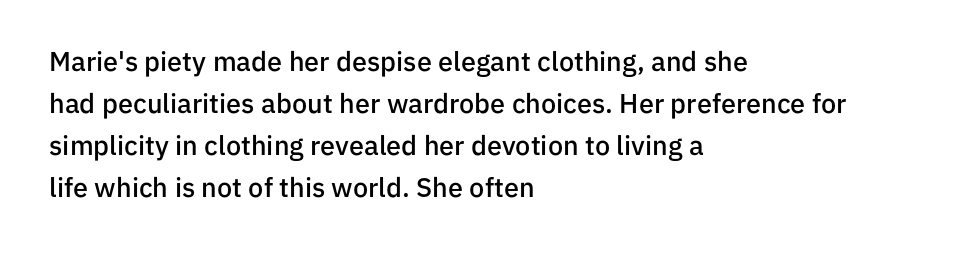
The image shows 27 px text type, upright; set left-aligned, normal line spacing (1.56x), normal letter spacing, not underlined.
